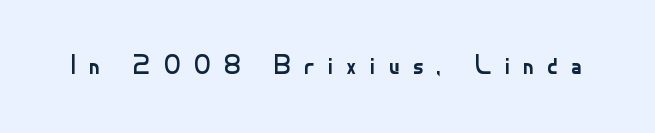
{"italic": "no", "bold": "no", "underline": "no", "letter_spacing": "wide", "letter_spacing_em": 0.5, "glyph_px": 26}
